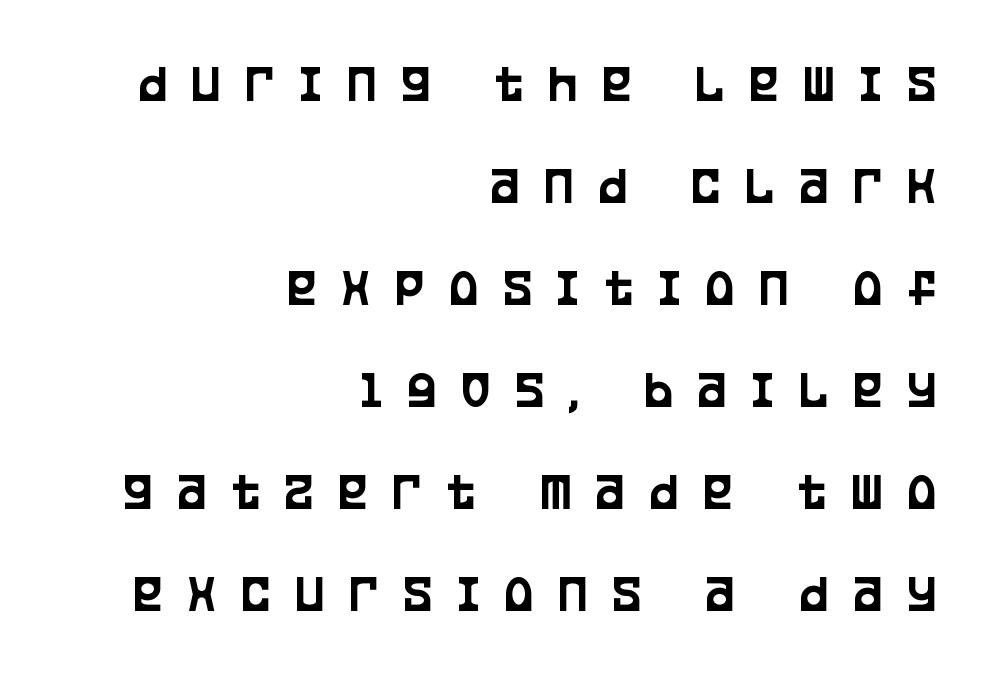
The image shows 54 px condensed sans-serif type, upright; set right-aligned, line spacing 1.89x, unusually wide letter spacing (+0.47 em), not underlined; low stroke contrast and a large x-height.
